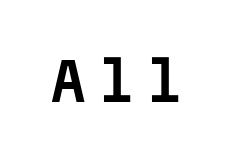
The image shows 52 px sans-serif type, upright, monospaced; set unusually wide letter spacing (+0.22 em), not underlined; low stroke contrast and a medium x-height.
